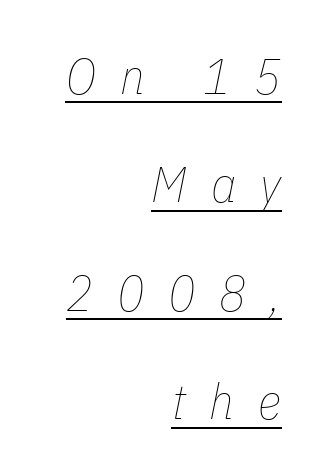
The image shows 50 px thin, condensed type, italic (leaning right); set right-aligned, loose line spacing (2.17x), unusually wide letter spacing (+0.48 em), underlined; low stroke contrast and a medium x-height.
